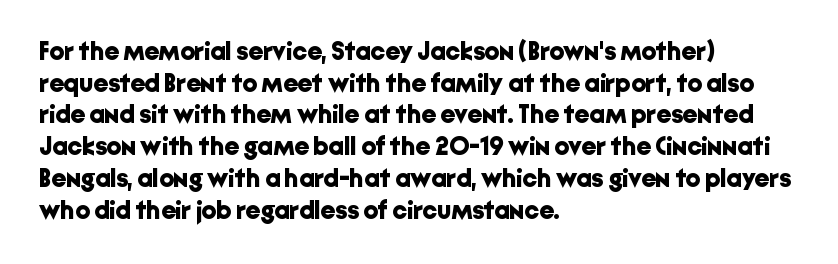
{"italic": "no", "bold": "yes", "underline": "no", "align": "left", "line_spacing_ratio": 1.22, "letter_spacing": "normal", "letter_spacing_em": 0.0, "glyph_px": 26}
